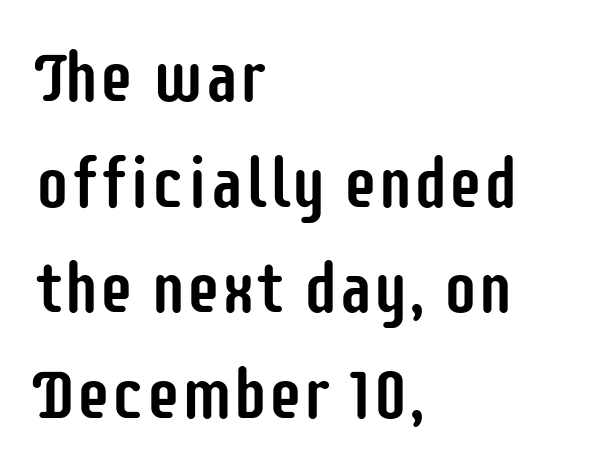
The image shows 70 px condensed sans-serif type, upright; set left-aligned, normal line spacing (1.51x), normal letter spacing, not underlined; low stroke contrast and a large x-height.
